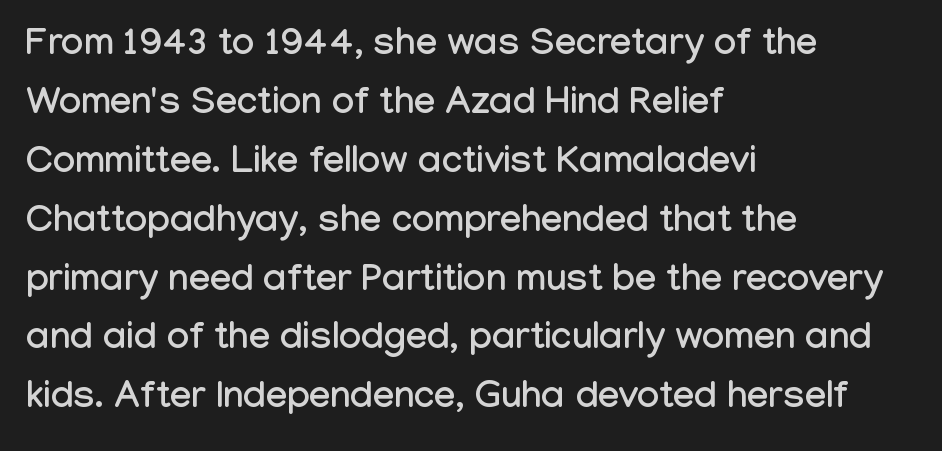
Every row of glyphs begins at an identical x-position on the left. Tracking value appears to be zero — textbook default spacing. Spacing verdict: proportional, widths tailored to each character. Note: no serifs on the glyphs. Every stem runs plumb, perpendicular to the baseline. The string is rendered with underlining switched off.
